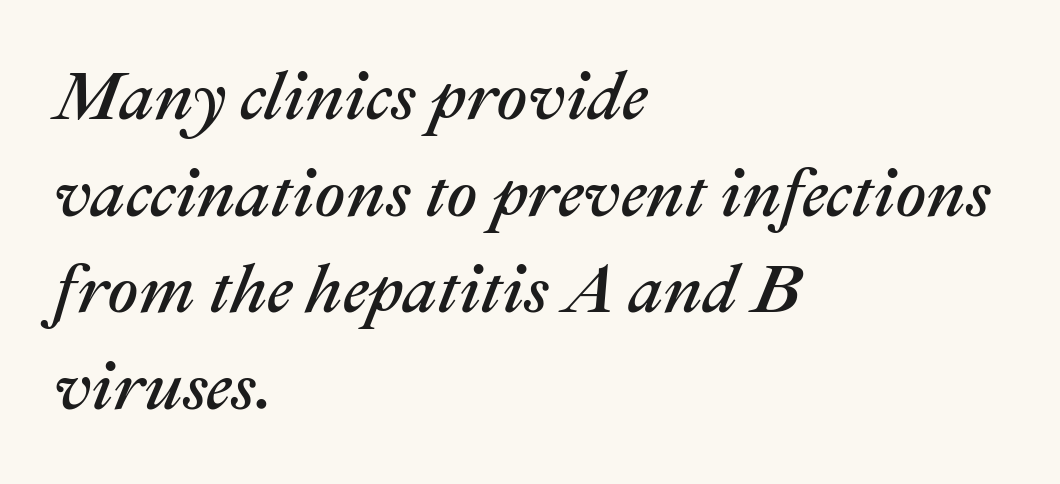
The image shows 68 px text type, italic (leaning right); set left-aligned, normal line spacing (1.42x), normal letter spacing, not underlined; medium stroke contrast and a medium x-height.
